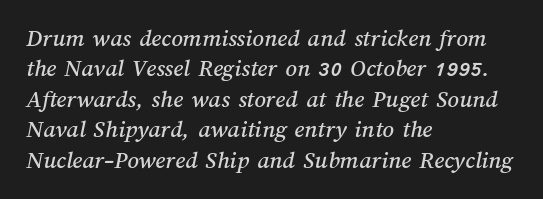
{"underline": "no", "align": "left", "line_spacing_ratio": 1.22, "letter_spacing": "normal", "letter_spacing_em": 0.0, "glyph_px": 25}
